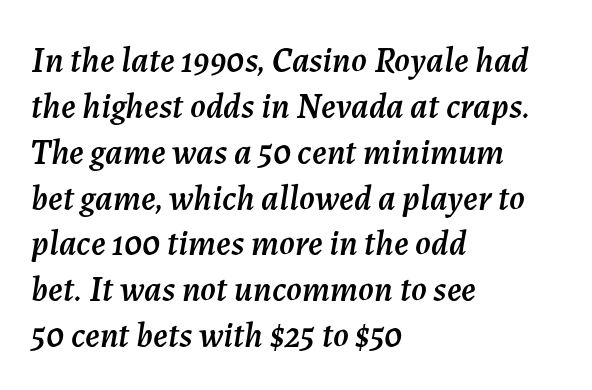
Q: Is the text italic (slanted)? A: Yes, it leans right by about 7 degrees.
Q: Is the text underlined? A: No.
Q: How is the paragraph aligned? A: Left-aligned.
Q: Is the spacing between letters normal or unusually wide? A: Normal.
Q: Is the spacing between lines tight, normal or loose? A: Normal.
Q: Width (condensed, normal, or wide)? A: Normal.
Q: Stroke contrast? A: Medium.
Q: x-height? A: Medium.
Q: Monospaced? A: No.
